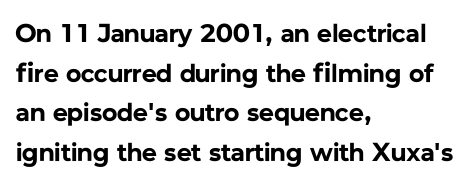
Line spacing here is normal. Words float on clear page, feet unadorned. Each glyph is drawn with heavy, bold strokes. There is no visible air inserted between adjacent glyphs. These lines are set flush left with a ragged right edge. This is roman type, the default non-slanted kind.
